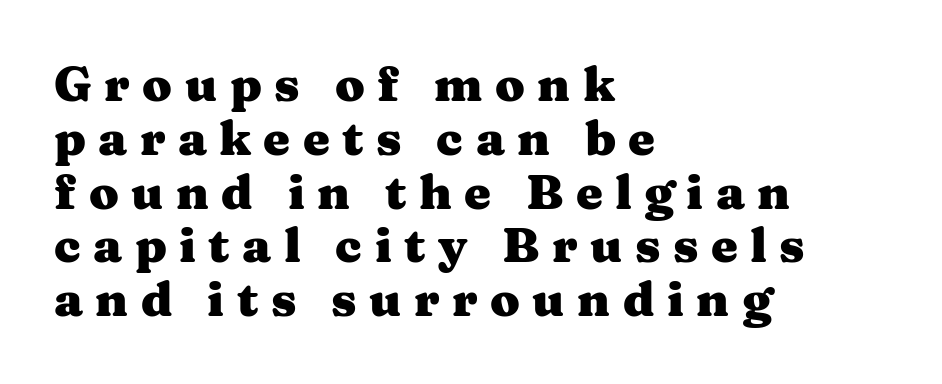
Q: Is the text bold? A: Yes.
Q: Is the text italic (slanted)? A: No, it is upright.
Q: Is the typeface a serif or a sans-serif typeface? A: Serif.
Q: Is the text underlined? A: No.
Q: How is the paragraph aligned? A: Left-aligned.
Q: Is the spacing between letters normal or unusually wide? A: Unusually wide.
Q: Is the spacing between lines tight, normal or loose? A: Tight.
Q: Width (condensed, normal, or wide)? A: Wide.
Q: Stroke contrast? A: Medium.
Q: x-height? A: Medium.
Q: Monospaced? A: No.
